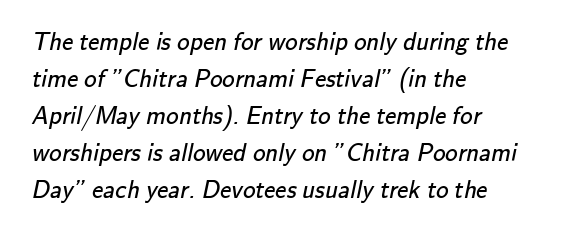
Q: Is the text bold? A: No.
Q: Is the text underlined? A: No.
Q: How is the paragraph aligned? A: Left-aligned.
Q: Is the spacing between letters normal or unusually wide? A: Normal.
Q: Is the spacing between lines tight, normal or loose? A: Normal.
